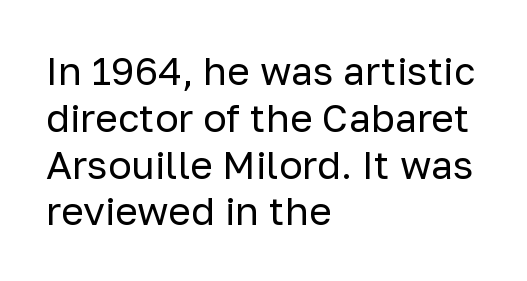
The image shows 39 px regular-weight sans-serif type, upright; set left-aligned, line spacing 1.2x, normal letter spacing, not underlined; low stroke contrast and a medium x-height.
